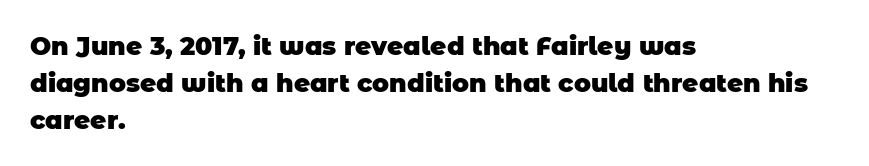
Caption: multi-line text, flush left, ragged right. The typesetting leans heavy: a genuine bold. The letterforms sit shoulder to shoulder at normal distance. The leading is moderate, giving the passage an even texture.
